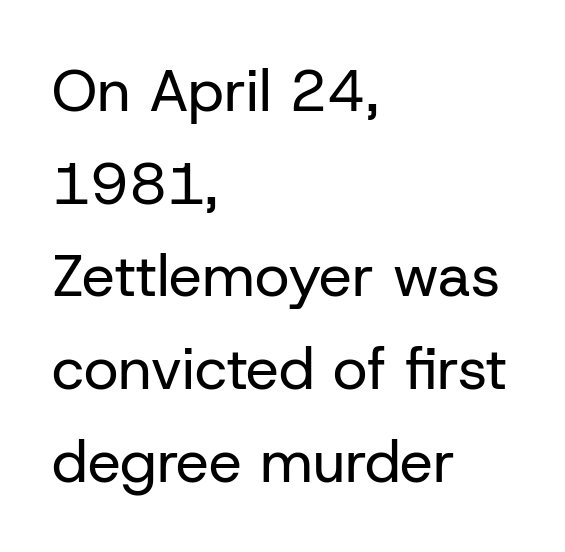
{"serif": "no", "italic": "no", "bold": "no", "weight": "regular", "width": "normal", "stroke_contrast": "low", "x_height": "medium", "monospaced": "no", "underline": "no", "align": "left", "line_spacing": "normal", "line_spacing_ratio": 1.57, "letter_spacing": "normal", "letter_spacing_em": 0.0, "glyph_px": 59}
